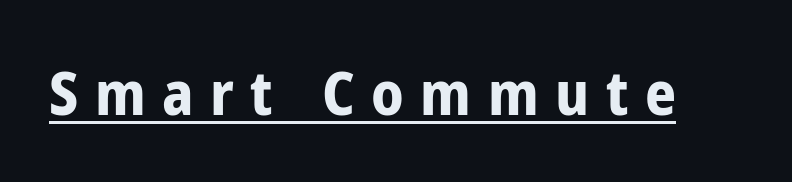
Each glyph is drawn with heavy, bold strokes. Substantial extra tracking has been applied to these lines. Character widths vary here, with narrow letters taking less room than wide ones. Do the letters lean? They stand straight.
